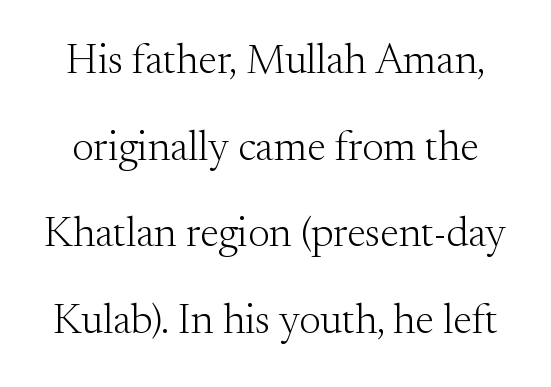
{"serif": "yes", "italic": "no", "bold": "no", "weight": "light", "width": "normal", "stroke_contrast": "medium", "x_height": "small", "monospaced": "no", "underline": "no", "line_spacing": "loose", "line_spacing_ratio": 2.06, "letter_spacing": "normal", "letter_spacing_em": 0.0, "glyph_px": 42}
